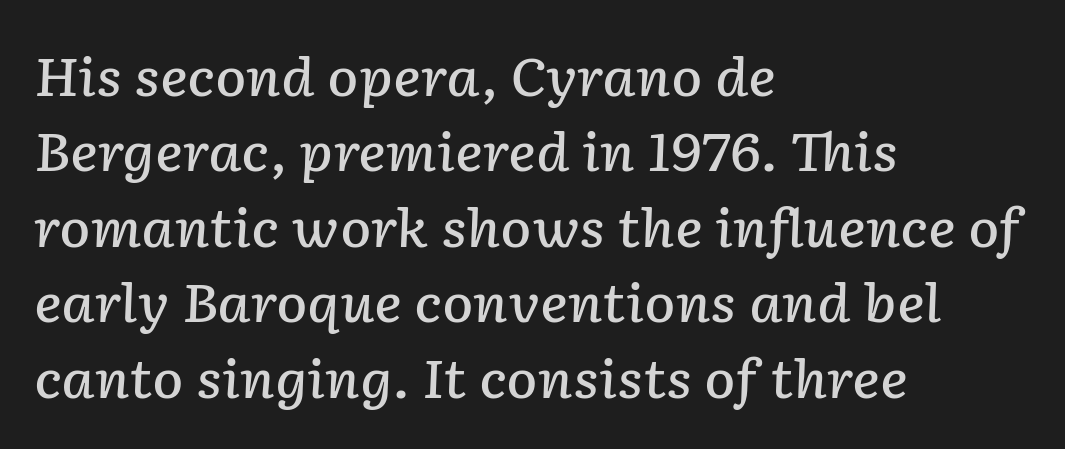
{"italic": "yes", "lean": "right", "slant_degrees": 2, "bold": "semi", "weight": "semibold", "width": "normal", "stroke_contrast": "low", "x_height": "medium", "monospaced": "no", "underline": "no", "align": "left", "line_spacing": "normal", "line_spacing_ratio": 1.45, "letter_spacing": "normal", "letter_spacing_em": 0.0, "glyph_px": 52}
